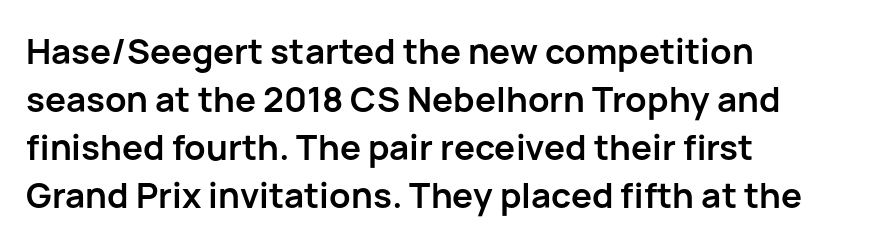
Reading down the column, the eye jumps a familiar distance to each next line. Each word holds together tightly as a unit, with standard inter-letter gaps. The characters look thick and weighty, a clear bold. The string is rendered with underlining switched off. Style check: upright. Does the copy run flush right? No — it runs flush left.
